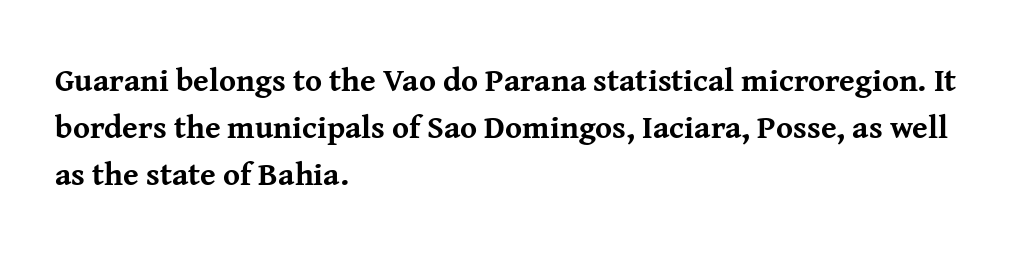
Q: Is the text bold? A: Yes.
Q: Is the text italic (slanted)? A: No, it is upright.
Q: Is the typeface a serif or a sans-serif typeface? A: Serif.
Q: Is the text underlined? A: No.
Q: How is the paragraph aligned? A: Left-aligned.
Q: Is the spacing between letters normal or unusually wide? A: Normal.
Q: Is the spacing between lines tight, normal or loose? A: Normal.
Q: Width (condensed, normal, or wide)? A: Normal.
Q: Stroke contrast? A: Medium.
Q: x-height? A: Medium.
Q: Monospaced? A: No.
